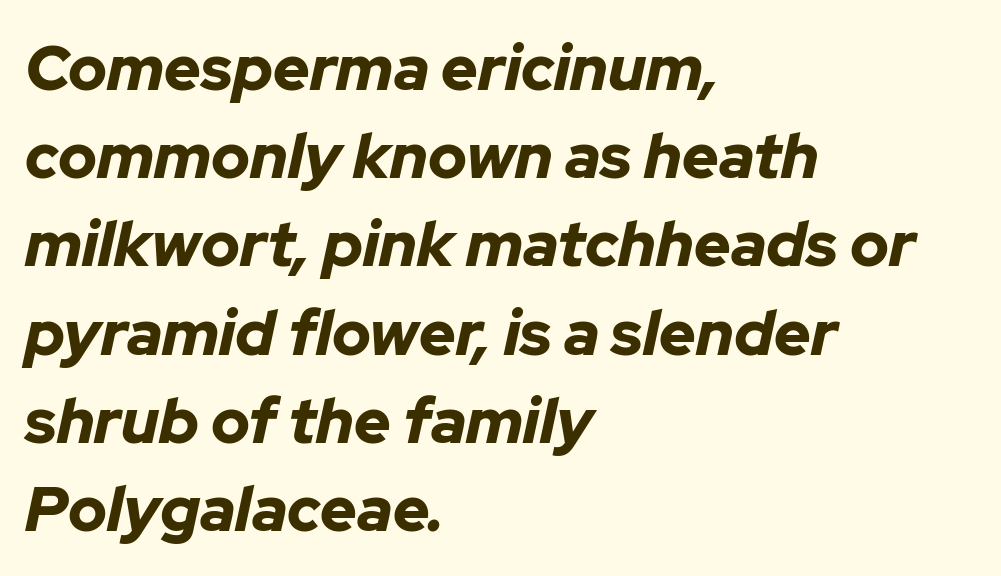
{"italic": "yes", "lean": "right", "slant_degrees": 12, "bold": "yes", "weight": "bold", "width": "normal", "stroke_contrast": "low", "x_height": "medium", "monospaced": "no", "underline": "no", "align": "left", "line_spacing": "normal", "line_spacing_ratio": 1.4, "letter_spacing": "normal", "letter_spacing_em": 0.0, "glyph_px": 63}
